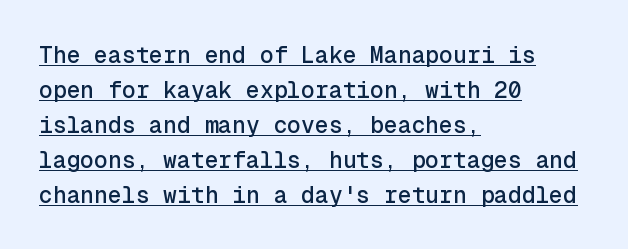
{"italic": "no", "underline": "yes", "align": "left", "line_spacing": "normal", "line_spacing_ratio": 1.52, "letter_spacing": "normal", "letter_spacing_em": 0.0, "glyph_px": 23}
